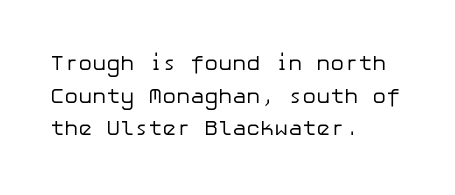
{"italic": "no", "bold": "no", "underline": "no", "align": "left", "line_spacing": "normal", "line_spacing_ratio": 1.55, "letter_spacing": "normal", "letter_spacing_em": 0.0, "glyph_px": 21}
